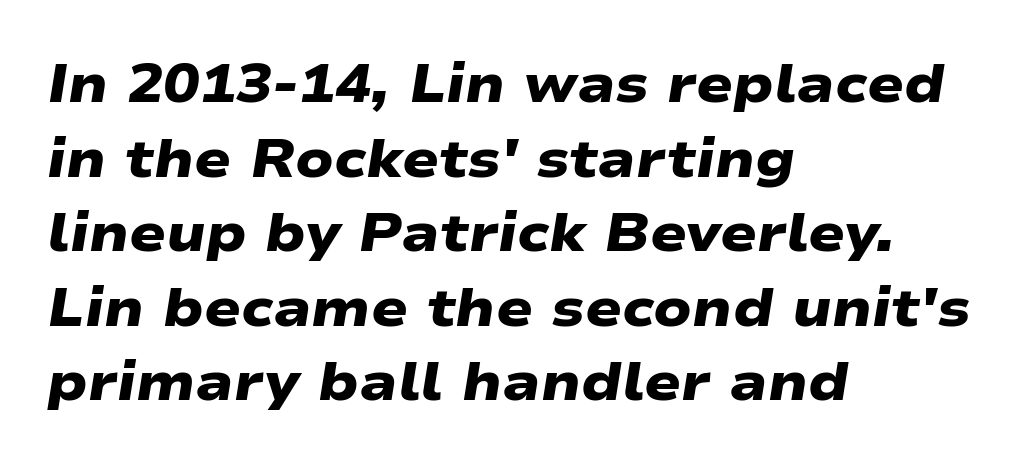
Q: Is the text bold? A: Yes.
Q: Is the typeface a serif or a sans-serif typeface? A: Sans-serif.
Q: Is the text underlined? A: No.
Q: How is the paragraph aligned? A: Left-aligned.
Q: Is the spacing between letters normal or unusually wide? A: Normal.
Q: Is the spacing between lines tight, normal or loose? A: Normal.
Q: Width (condensed, normal, or wide)? A: Wide.
Q: Stroke contrast? A: Low.
Q: x-height? A: Medium.
Q: Monospaced? A: No.
